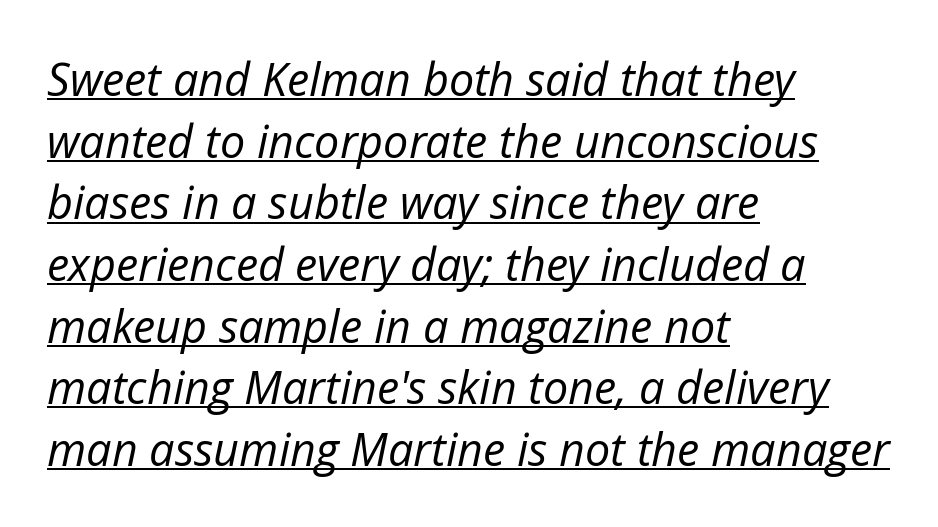
{"italic": "yes", "lean": "right", "slant_degrees": 12, "bold": "no", "weight": "regular", "width": "normal", "stroke_contrast": "low", "x_height": "medium", "monospaced": "no", "underline": "yes", "align": "left", "line_spacing": "normal", "line_spacing_ratio": 1.37, "letter_spacing": "normal", "letter_spacing_em": 0.0, "glyph_px": 45}
